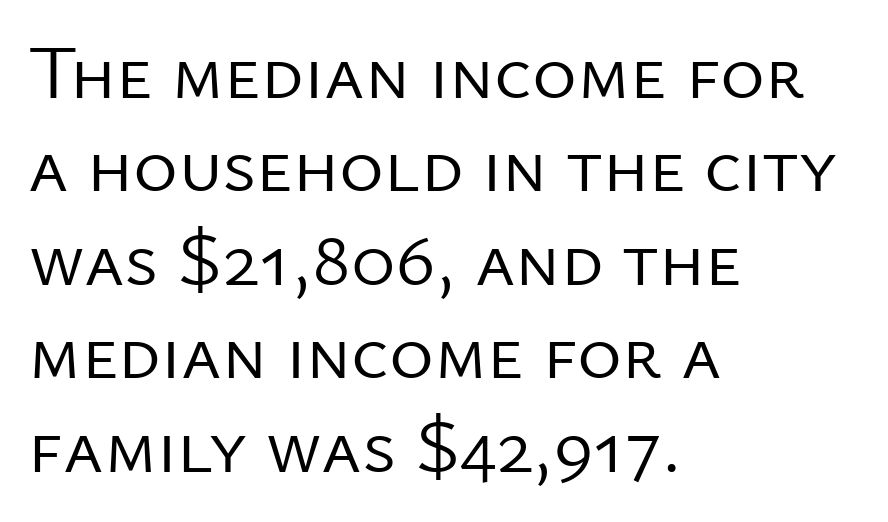
The image shows 76 px regular-weight sans-serif type, upright; set left-aligned, line spacing 1.23x, normal letter spacing, not underlined; low stroke contrast and a medium x-height.
